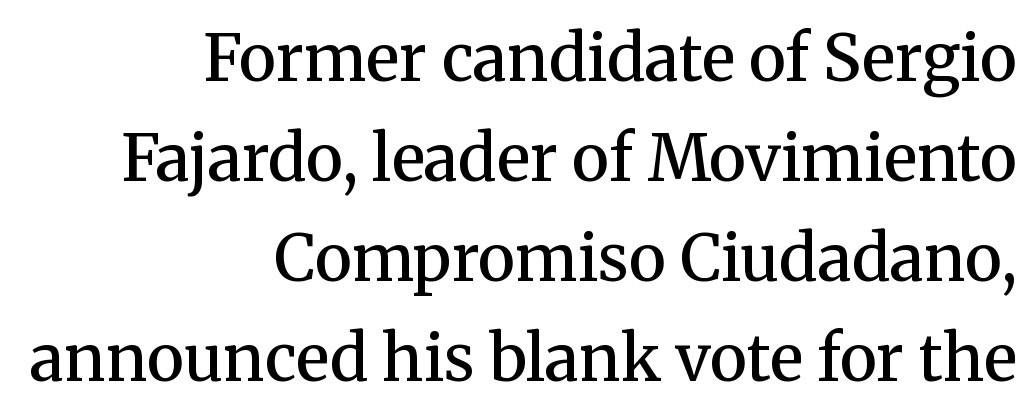
The image shows 64 px semibold serif type, upright; set right-aligned, normal line spacing (1.56x), normal letter spacing, not underlined; medium stroke contrast and a medium x-height.
